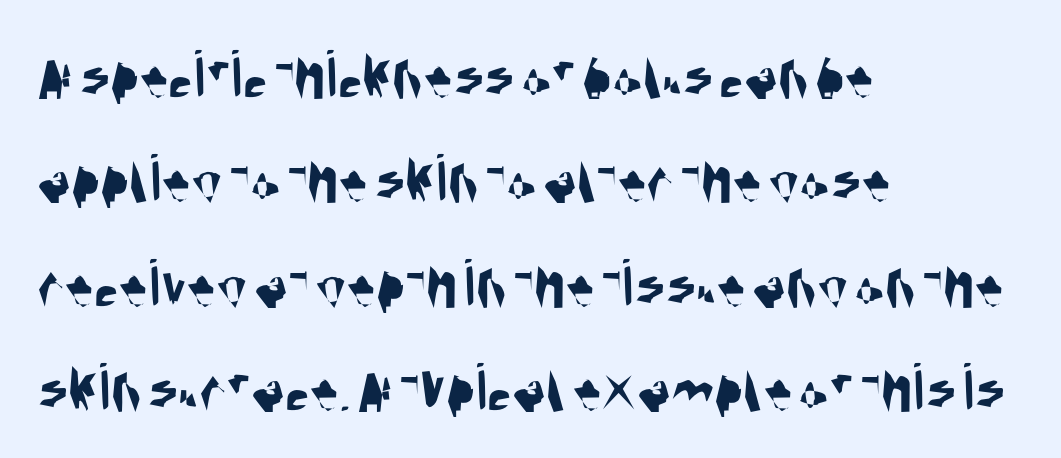
The image shows 70 px condensed sans-serif type; set left-aligned, normal line spacing (1.49x), normal letter spacing, not underlined; medium stroke contrast and a large x-height.
